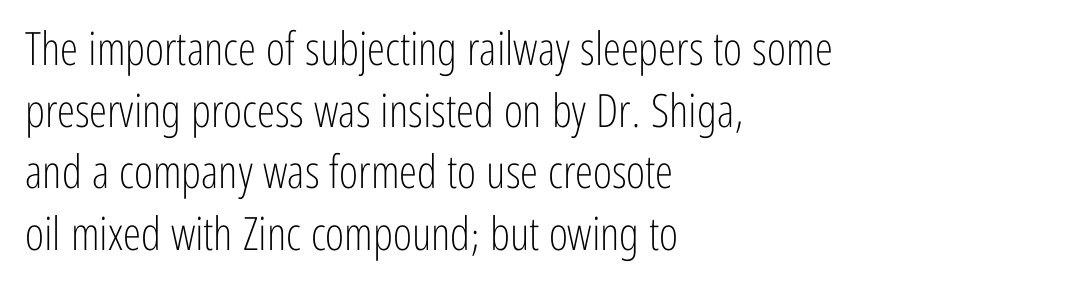
{"serif": "no", "italic": "no", "bold": "no", "weight": "light", "width": "condensed", "stroke_contrast": "low", "x_height": "medium", "monospaced": "no", "underline": "no", "align": "left", "line_spacing": "normal", "line_spacing_ratio": 1.34, "letter_spacing": "normal", "letter_spacing_em": 0.0, "glyph_px": 46}
